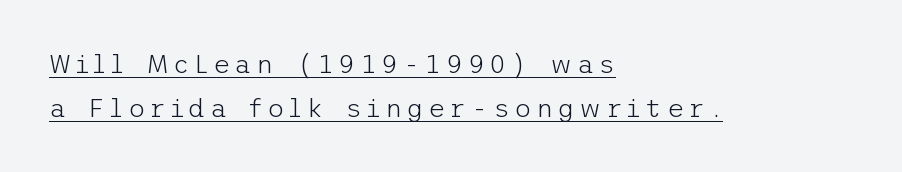
{"italic": "no", "bold": "no", "underline": "yes", "align": "left", "line_spacing": "normal", "line_spacing_ratio": 1.68, "glyph_px": 26}
